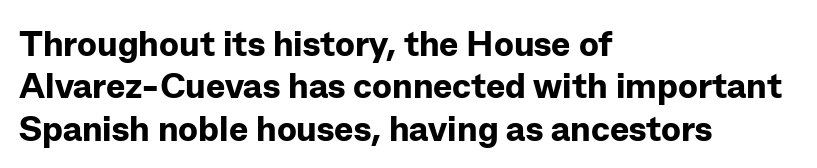
{"serif": "no", "italic": "no", "bold": "yes", "weight": "bold", "width": "normal", "stroke_contrast": "low", "x_height": "medium", "monospaced": "no", "underline": "no", "align": "left", "line_spacing_ratio": 1.18, "letter_spacing": "normal", "letter_spacing_em": 0.0, "glyph_px": 36}
